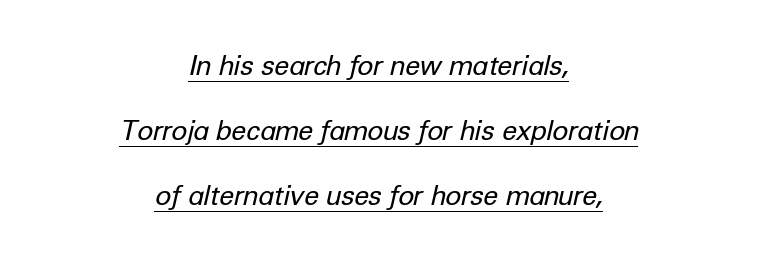
Q: Is the text bold? A: No.
Q: Is the text italic (slanted)? A: Yes, it leans right by about 12 degrees.
Q: Is the text underlined? A: Yes.
Q: How is the paragraph aligned? A: Centered.
Q: Is the spacing between letters normal or unusually wide? A: Normal.
Q: Is the spacing between lines tight, normal or loose? A: Loose.
